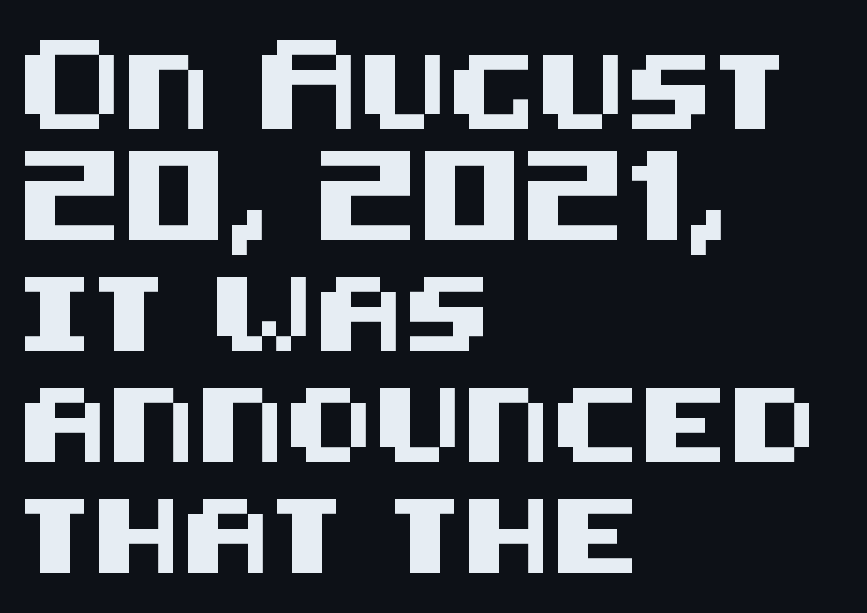
{"serif": "no", "italic": "no", "width": "normal", "stroke_contrast": "medium", "x_height": "large", "underline": "no", "align": "left", "line_spacing": "normal", "line_spacing_ratio": 1.5, "letter_spacing": "normal", "letter_spacing_em": 0.0, "glyph_px": 74}
